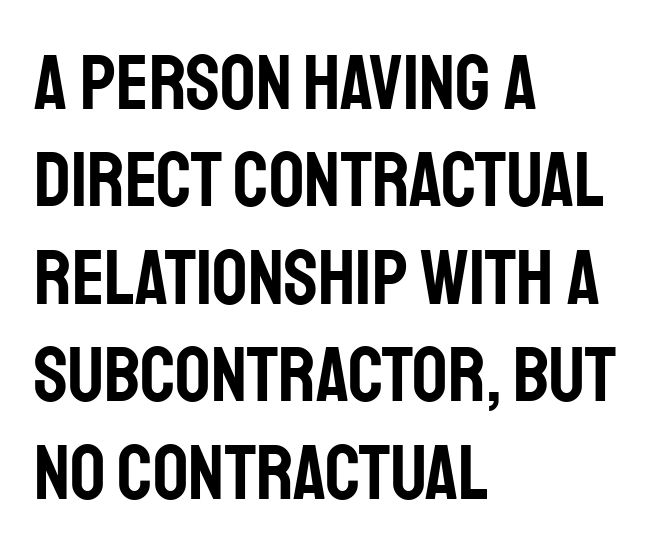
Q: Is the text italic (slanted)? A: No, it is upright.
Q: Is the typeface a serif or a sans-serif typeface? A: Sans-serif.
Q: Is the text underlined? A: No.
Q: How is the paragraph aligned? A: Left-aligned.
Q: Is the spacing between letters normal or unusually wide? A: Normal.
Q: Is the spacing between lines tight, normal or loose? A: Normal.
Q: Width (condensed, normal, or wide)? A: Condensed.
Q: Stroke contrast? A: Low.
Q: x-height? A: Large.
Q: Monospaced? A: No.
